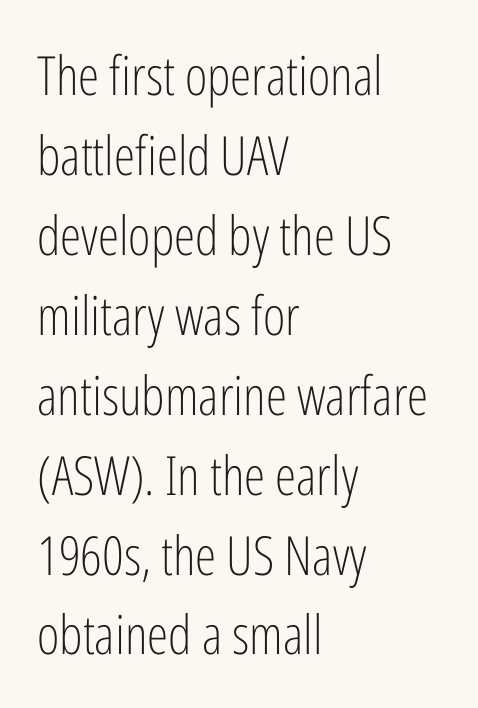
{"serif": "no", "italic": "no", "bold": "no", "weight": "light", "width": "condensed", "stroke_contrast": "low", "x_height": "medium", "monospaced": "no", "underline": "no", "align": "left", "line_spacing": "normal", "line_spacing_ratio": 1.48, "letter_spacing": "normal", "letter_spacing_em": 0.0, "glyph_px": 54}
